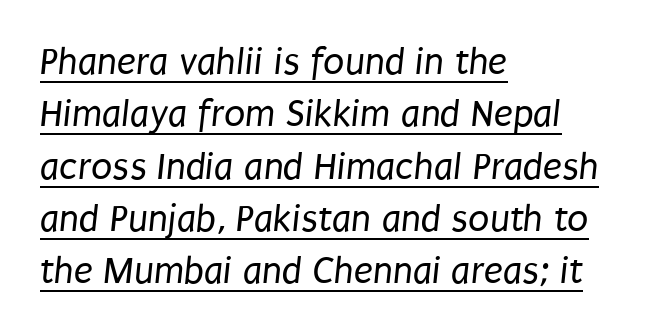
Q: Is the text bold? A: No.
Q: Is the typeface a serif or a sans-serif typeface? A: Sans-serif.
Q: Is the text underlined? A: Yes.
Q: How is the paragraph aligned? A: Left-aligned.
Q: Is the spacing between letters normal or unusually wide? A: Normal.
Q: Is the spacing between lines tight, normal or loose? A: Normal.
Q: Width (condensed, normal, or wide)? A: Condensed.
Q: Stroke contrast? A: Low.
Q: x-height? A: Large.
Q: Monospaced? A: No.
